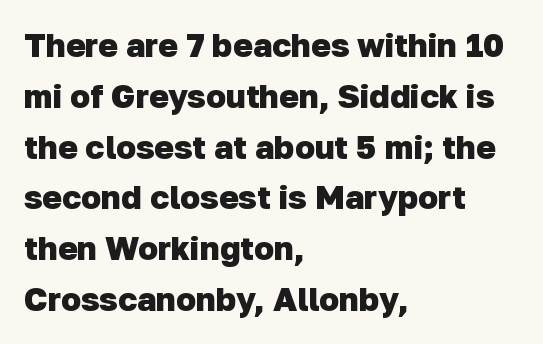
The image shows 33 px heavy sans-serif type; set left-aligned, normal line spacing (1.54x), normal letter spacing, not underlined; low stroke contrast and a medium x-height.
